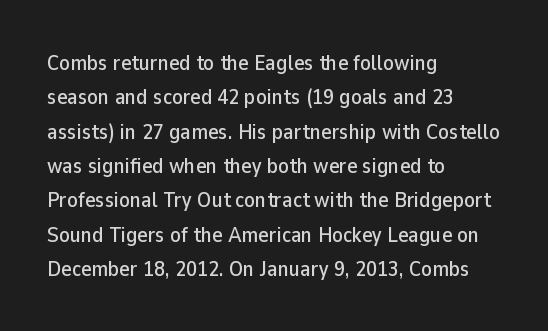
Q: Is the text italic (slanted)? A: No, it is upright.
Q: Is the text underlined? A: No.
Q: How is the paragraph aligned? A: Left-aligned.
Q: Is the spacing between letters normal or unusually wide? A: Normal.
Q: Is the spacing between lines tight, normal or loose? A: Normal.
